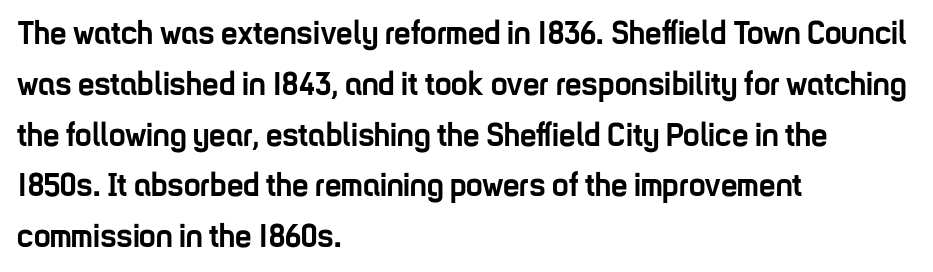
The image shows 33 px semibold, condensed sans-serif type, upright; set left-aligned, normal line spacing (1.54x), normal letter spacing, not underlined; low stroke contrast and a medium x-height.
